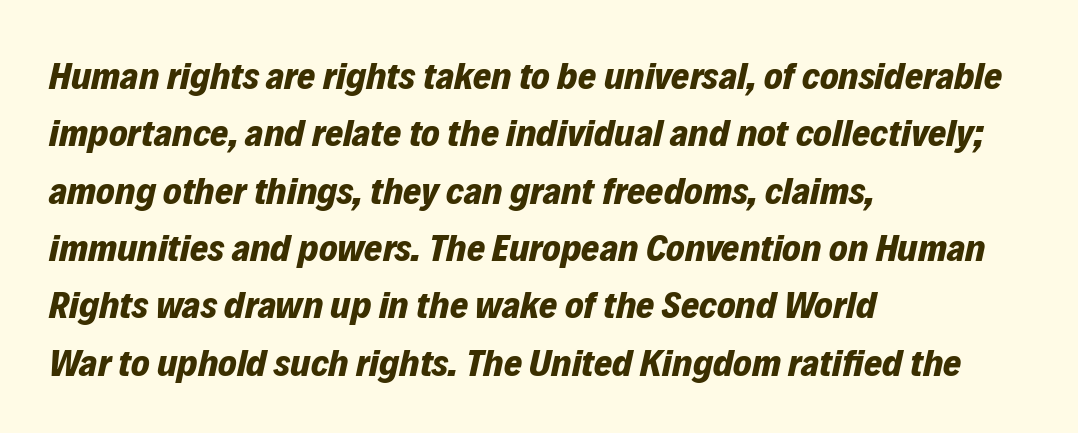
Q: Is the text bold? A: Yes.
Q: Is the text italic (slanted)? A: Yes, it leans right by about 12 degrees.
Q: Is the text underlined? A: No.
Q: How is the paragraph aligned? A: Left-aligned.
Q: Is the spacing between letters normal or unusually wide? A: Normal.
Q: Is the spacing between lines tight, normal or loose? A: Normal.
Q: Width (condensed, normal, or wide)? A: Normal.
Q: Stroke contrast? A: Low.
Q: x-height? A: Medium.
Q: Monospaced? A: No.
